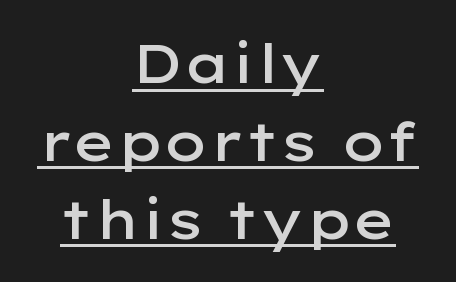
The image shows 54 px semibold, wide sans-serif type, upright; set centered, normal line spacing (1.44x), normal letter spacing, underlined; low stroke contrast and a medium x-height.
